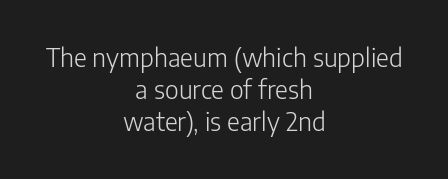
Q: Is the text bold? A: No.
Q: Is the text italic (slanted)? A: No, it is upright.
Q: Is the text underlined? A: No.
Q: How is the paragraph aligned? A: Centered.
Q: Is the spacing between letters normal or unusually wide? A: Normal.
Q: Is the spacing between lines tight, normal or loose? A: Normal.
